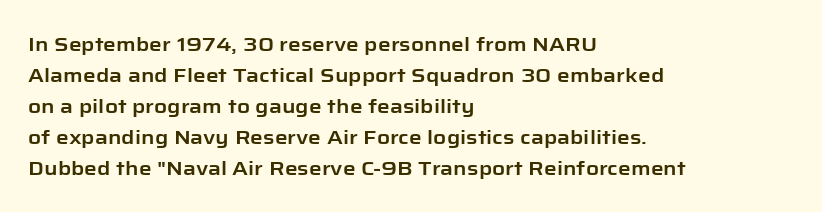
Q: Is the text italic (slanted)? A: No, it is upright.
Q: Is the text underlined? A: No.
Q: How is the paragraph aligned? A: Left-aligned.
Q: Is the spacing between letters normal or unusually wide? A: Normal.
Q: Is the spacing between lines tight, normal or loose? A: Normal.
